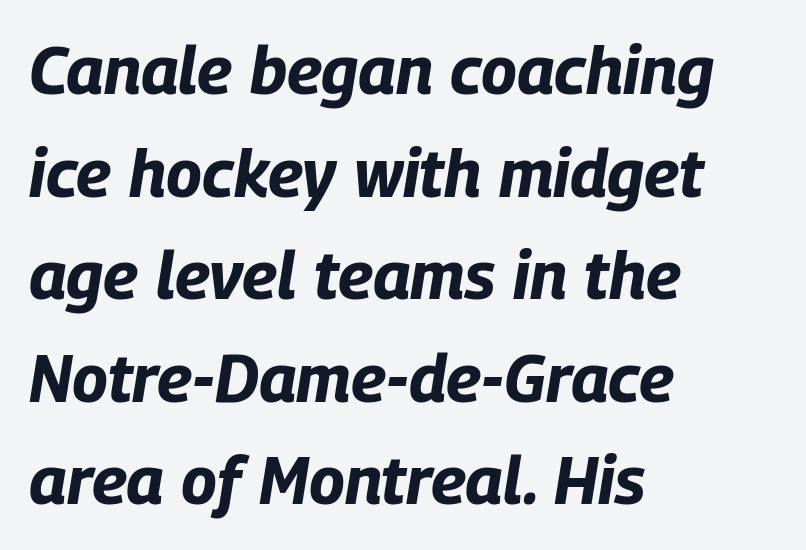
The image shows 67 px bold, condensed type, italic (leaning right); set left-aligned, normal line spacing (1.53x), normal letter spacing, not underlined; low stroke contrast and a large x-height.
